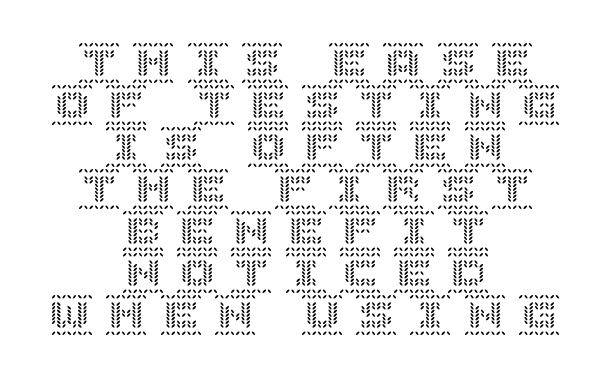
The image shows 42 px text type, upright; set centered, tight line spacing (1.0x), unusually wide letter spacing (+0.29 em), not underlined; a large x-height.
